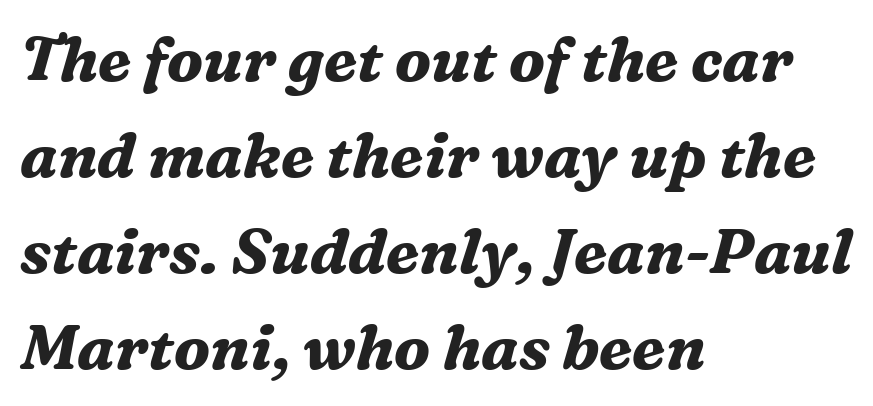
{"serif": "yes", "italic": "yes", "lean": "right", "slant_degrees": 16, "bold": "yes", "weight": "bold", "width": "normal", "stroke_contrast": "medium", "x_height": "medium", "monospaced": "no", "underline": "no", "align": "left", "line_spacing": "normal", "line_spacing_ratio": 1.55, "letter_spacing": "normal", "letter_spacing_em": 0.0, "glyph_px": 62}
